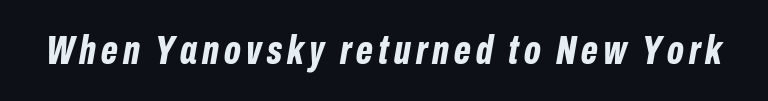
The image shows 40 px bold, condensed type, italic (leaning right); set not underlined; low stroke contrast and a medium x-height.
